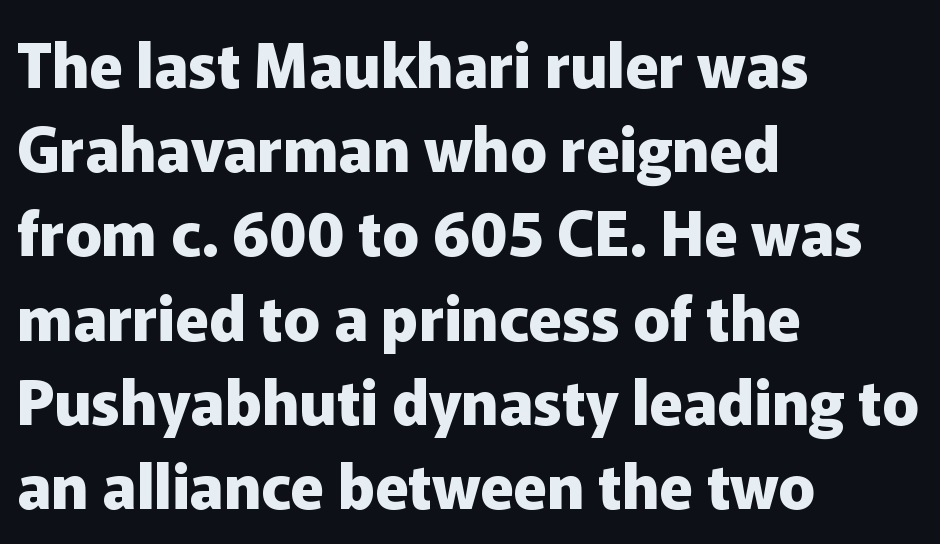
Q: Is the text bold? A: Yes.
Q: Is the text italic (slanted)? A: No, it is upright.
Q: Is the typeface a serif or a sans-serif typeface? A: Sans-serif.
Q: Is the text underlined? A: No.
Q: How is the paragraph aligned? A: Left-aligned.
Q: Is the spacing between letters normal or unusually wide? A: Normal.
Q: Is the spacing between lines tight, normal or loose? A: Normal.
Q: Width (condensed, normal, or wide)? A: Normal.
Q: Stroke contrast? A: Low.
Q: x-height? A: Medium.
Q: Monospaced? A: No.
